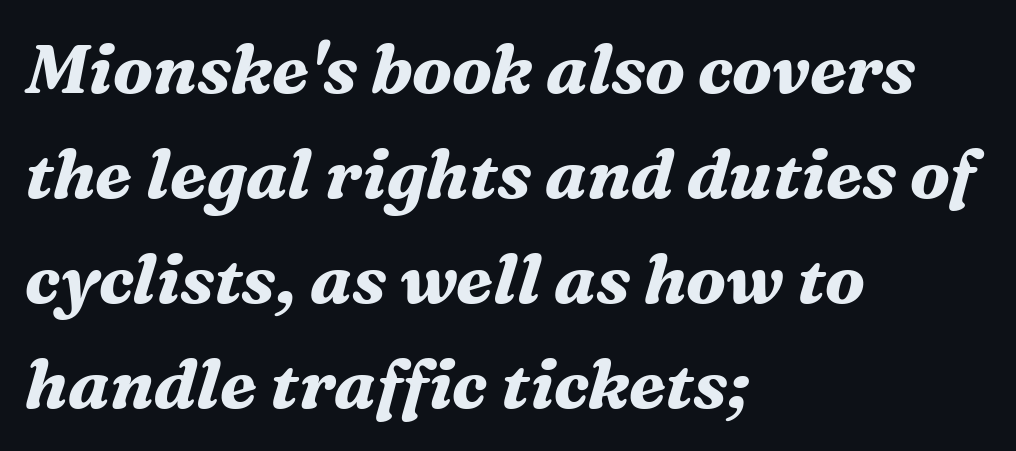
Q: Is the text bold? A: Yes.
Q: Is the text italic (slanted)? A: Yes, it leans right by about 16 degrees.
Q: Is the typeface a serif or a sans-serif typeface? A: Serif.
Q: Is the text underlined? A: No.
Q: How is the paragraph aligned? A: Left-aligned.
Q: Is the spacing between letters normal or unusually wide? A: Normal.
Q: Is the spacing between lines tight, normal or loose? A: Normal.
Q: Width (condensed, normal, or wide)? A: Normal.
Q: Stroke contrast? A: Medium.
Q: x-height? A: Medium.
Q: Monospaced? A: No.
